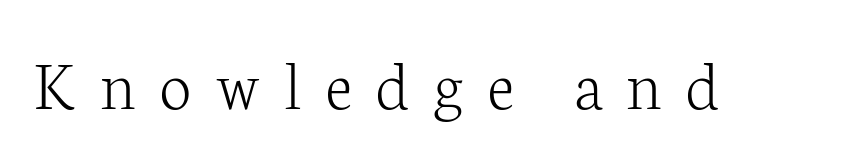
The image shows 72 px light serif type, upright; set unusually wide letter spacing (+0.33 em), not underlined; low stroke contrast and a medium x-height.
